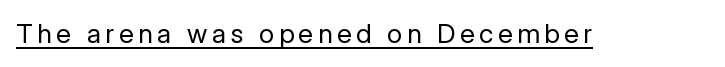
This is not heavy type; no bold has been used. A roman cut, with each character standing at attention. Is there an underline? Yes — a line sits under the letters.
